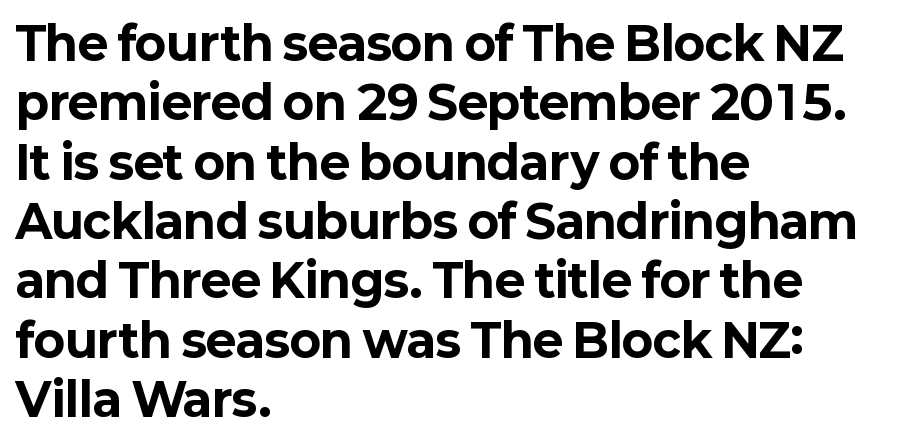
The image shows 46 px bold sans-serif type, upright; set left-aligned, normal line spacing (1.29x), normal letter spacing, not underlined; low stroke contrast and a medium x-height.
